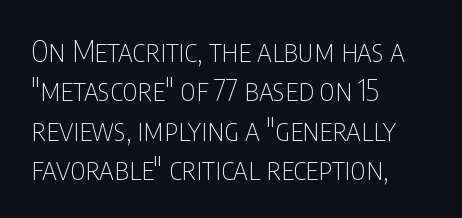
The passage shown is not underscored anywhere. Line starts are locked; line ends wander. You can tell from the bare stems that sans-serif type was used. Weight class: somewhere from thin through regular. The leading is moderate, giving the passage an even texture.
